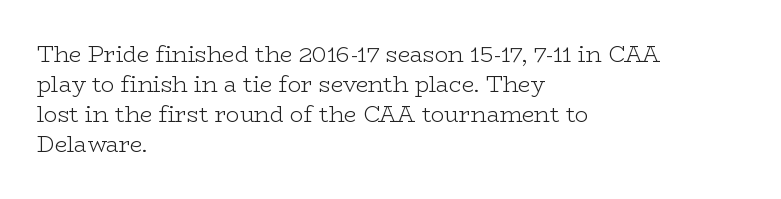
{"italic": "no", "bold": "no", "underline": "no", "align": "left", "line_spacing": "normal", "line_spacing_ratio": 1.36, "letter_spacing": "normal", "letter_spacing_em": 0.0, "glyph_px": 22}
